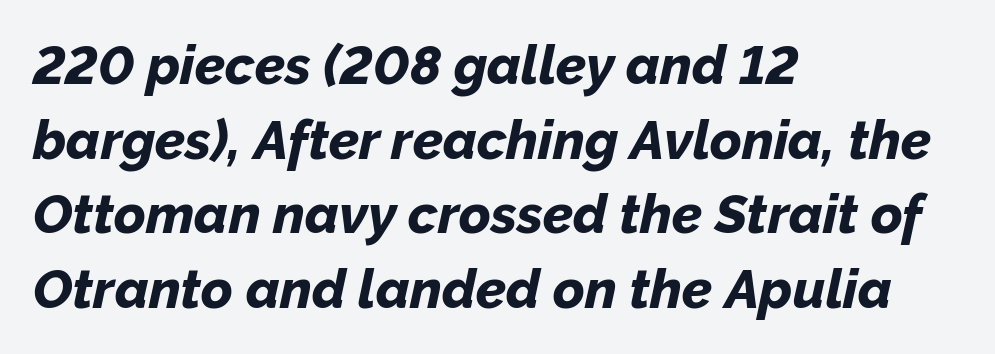
The lines sit at an ordinary, default distance from one another. These lines keep a tight, regular rhythm from letter to letter. The typography opts for an oblique posture over an upright one. Line starts are locked; line ends wander. Notice how thick the strokes are: this is what a full bold looks like. The string is rendered with underlining switched off.
